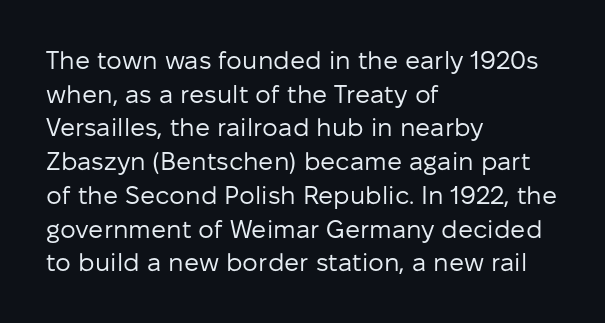
{"italic": "no", "bold": "no", "underline": "no", "align": "left", "line_spacing": "normal", "line_spacing_ratio": 1.35, "letter_spacing": "normal", "letter_spacing_em": 0.0, "glyph_px": 25}
